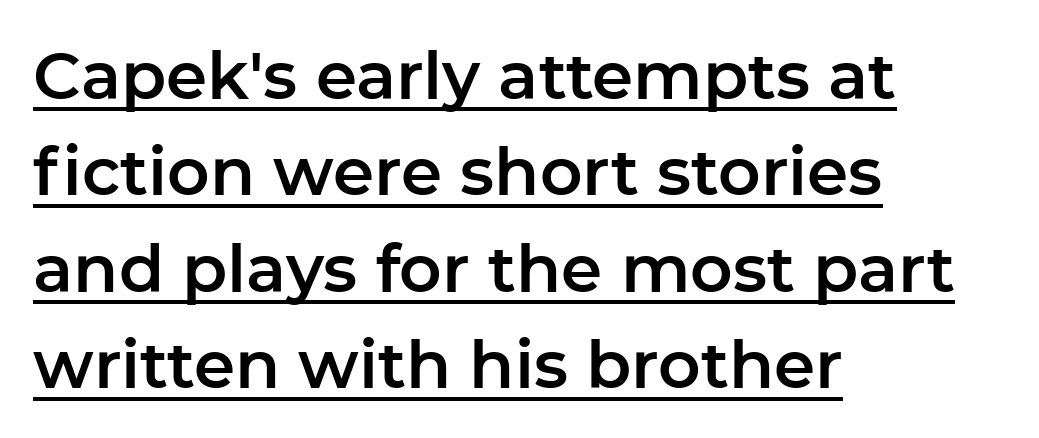
The leading is moderate, giving the passage an even texture. The gaps between neighbouring characters are ordinary and unremarkable. A typesetter would label this face a sans. Beneath each row of characters lies a ruled line. Proportional: the letters do not fall into vertical columns.
